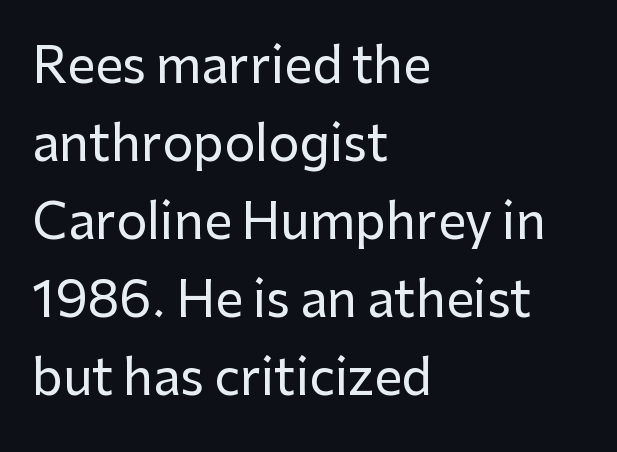
The image shows 49 px sans-serif type, upright; set left-aligned, normal line spacing (1.59x), normal letter spacing, not underlined; low stroke contrast and a medium x-height.
